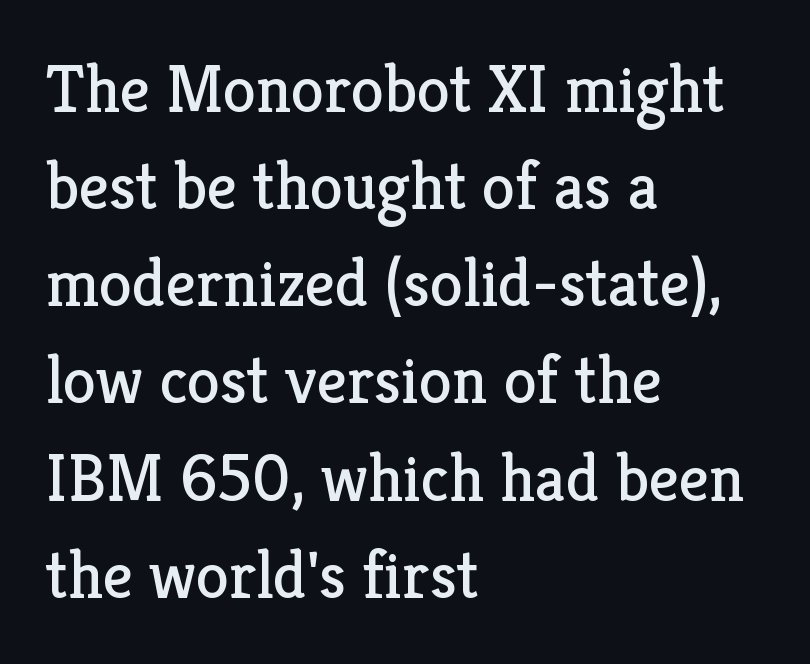
Examine the stroke ends and you'll spot serifs. Here the designer chose a conventional face with non-uniform glyph widths. Letter spacing: default. Typeset ragged right — the left edge is the straight one.
